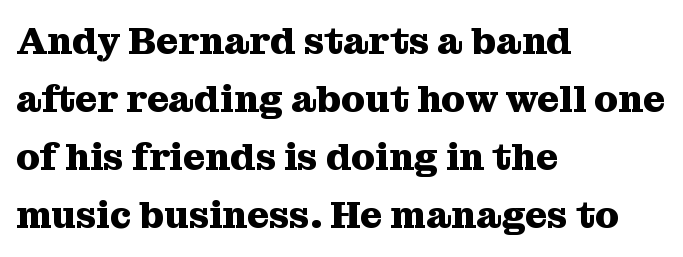
{"serif": "yes", "italic": "no", "bold": "yes", "weight": "heavy", "width": "normal", "stroke_contrast": "medium", "x_height": "medium", "monospaced": "no", "underline": "no", "align": "left", "line_spacing": "normal", "line_spacing_ratio": 1.53, "letter_spacing": "normal", "letter_spacing_em": 0.0, "glyph_px": 38}
